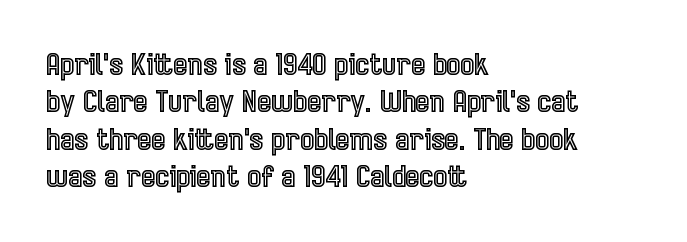
Q: Is the text italic (slanted)? A: No, it is upright.
Q: Is the text underlined? A: No.
Q: How is the paragraph aligned? A: Left-aligned.
Q: Is the spacing between letters normal or unusually wide? A: Normal.
Q: Is the spacing between lines tight, normal or loose? A: Normal.
Q: Width (condensed, normal, or wide)? A: Condensed.
Q: x-height? A: Medium.
Q: Monospaced? A: No.
